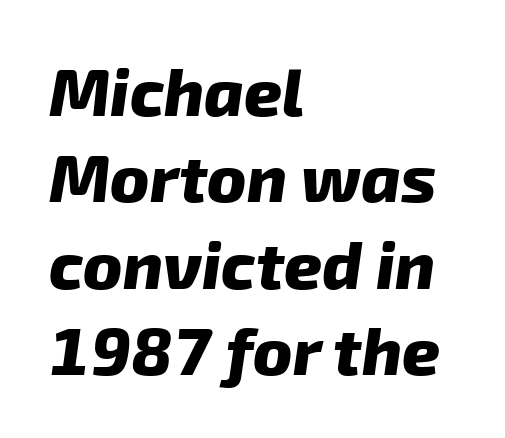
{"serif": "no", "bold": "yes", "weight": "heavy", "width": "normal", "stroke_contrast": "low", "x_height": "medium", "monospaced": "no", "underline": "no", "align": "left", "line_spacing": "normal", "line_spacing_ratio": 1.31, "letter_spacing": "normal", "letter_spacing_em": 0.0, "glyph_px": 66}
